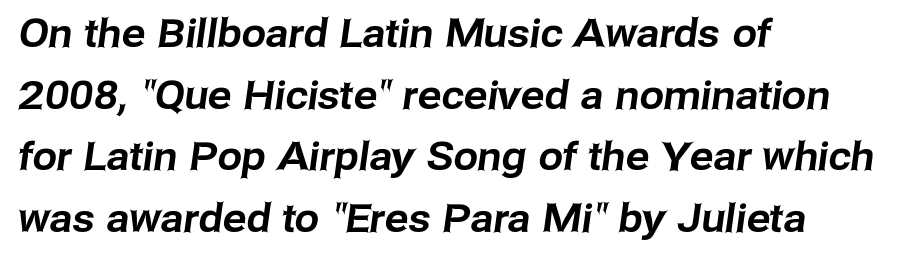
The block of text has a typical density, with ordinary space between rows. These lines are rendered in a variable-pitch font. Layout note: lines flush left. Each letter's strokes conclude bluntly, with no projecting serifs.
